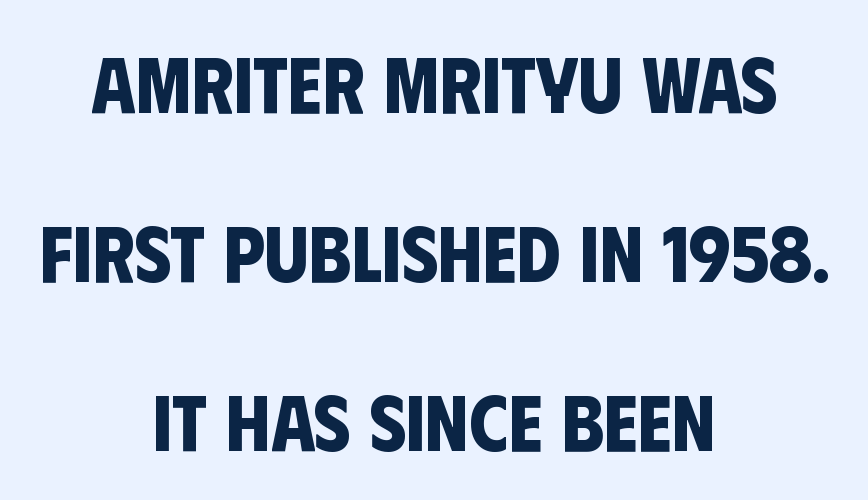
The image shows 79 px bold, condensed sans-serif type; set centered, loose line spacing (2.14x), normal letter spacing, not underlined; low stroke contrast and a large x-height.
